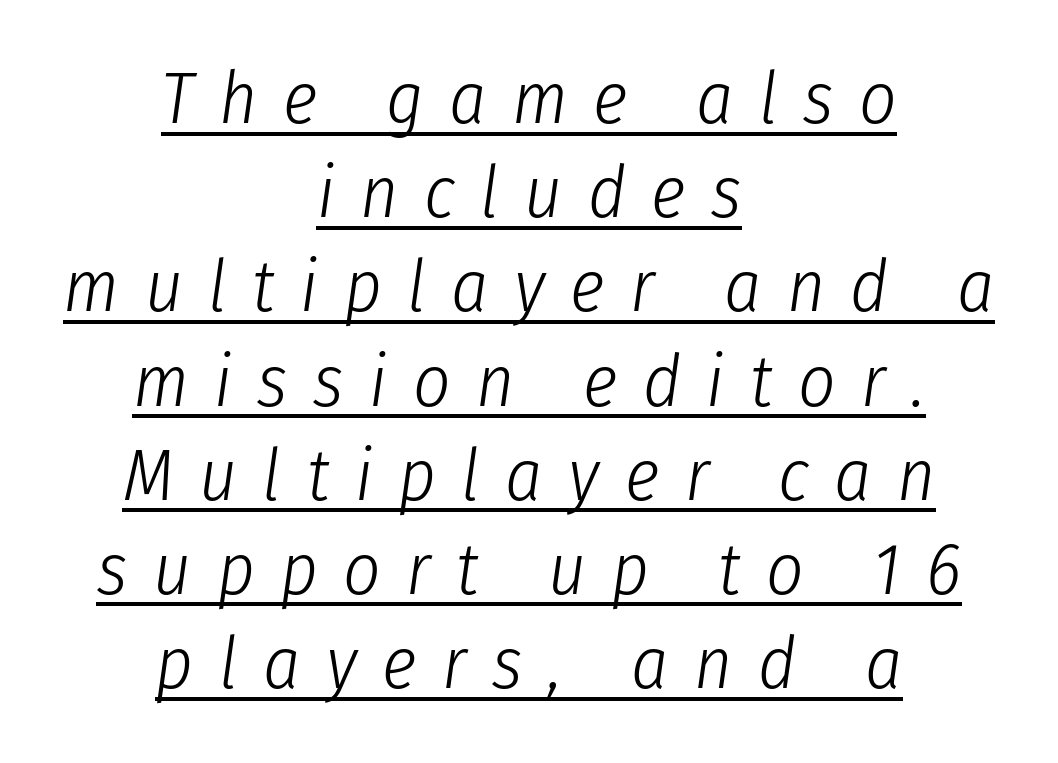
Q: Is the text bold? A: No.
Q: Is the text italic (slanted)? A: Yes, it leans right by about 8 degrees.
Q: Is the text underlined? A: Yes.
Q: How is the paragraph aligned? A: Centered.
Q: Is the spacing between letters normal or unusually wide? A: Unusually wide.
Q: Is the spacing between lines tight, normal or loose? A: Normal.
Q: Width (condensed, normal, or wide)? A: Condensed.
Q: Stroke contrast? A: Low.
Q: x-height? A: Medium.
Q: Monospaced? A: No.
